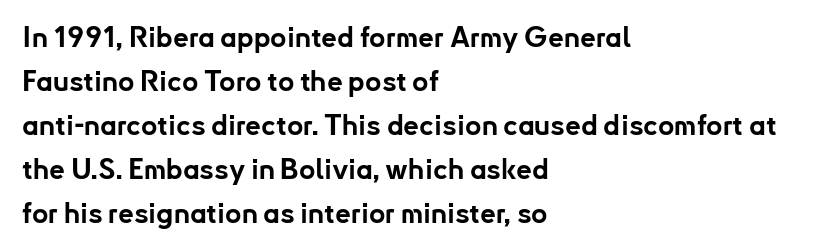
The image shows 28 px bold sans-serif type, upright; set left-aligned, normal line spacing (1.57x), normal letter spacing, not underlined; low stroke contrast and a small x-height.
